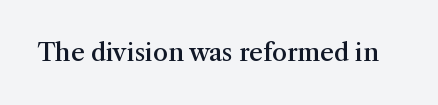
Quick note: underline off. Rendered with straight, roman letterforms. Each word holds together tightly as a unit, with standard inter-letter gaps. Slightly chunky letters — semibold, I'd say, not full bold.
